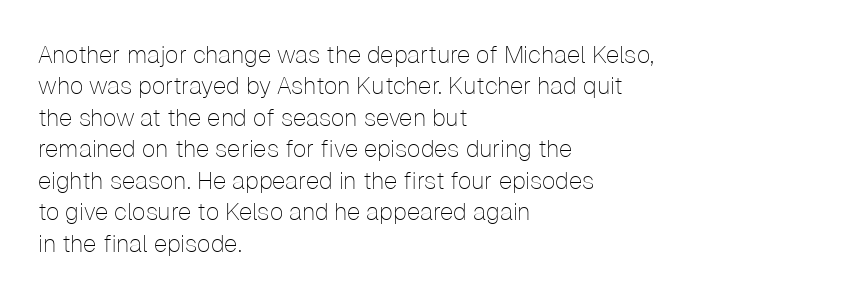
The image shows 24 px text type, upright; set left-aligned, normal line spacing (1.31x), normal letter spacing, not underlined.
